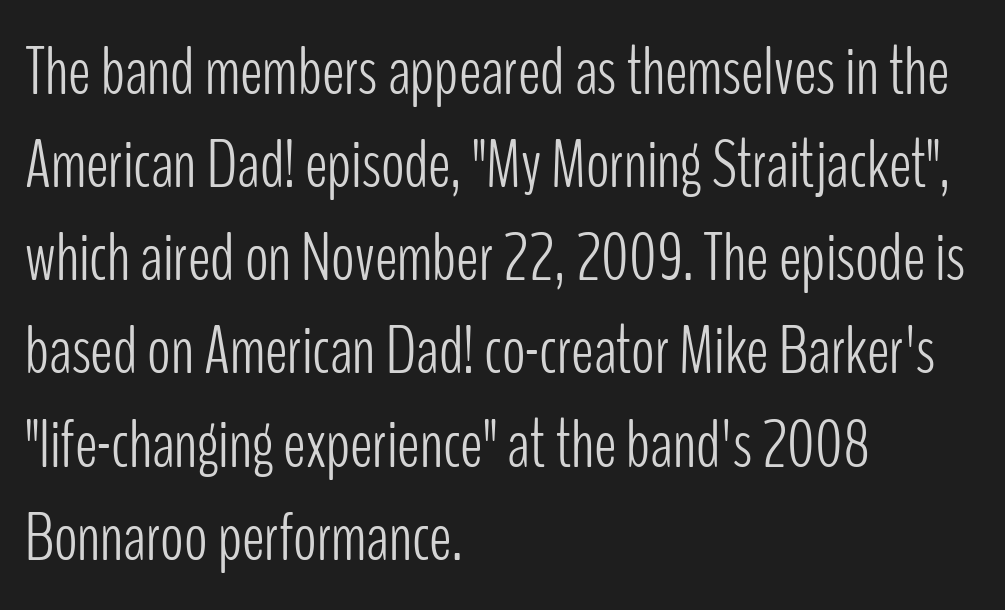
{"serif": "no", "italic": "no", "bold": "no", "weight": "light", "width": "condensed", "stroke_contrast": "low", "x_height": "medium", "monospaced": "no", "underline": "no", "align": "left", "line_spacing": "normal", "line_spacing_ratio": 1.35, "letter_spacing": "normal", "letter_spacing_em": 0.0, "glyph_px": 69}
